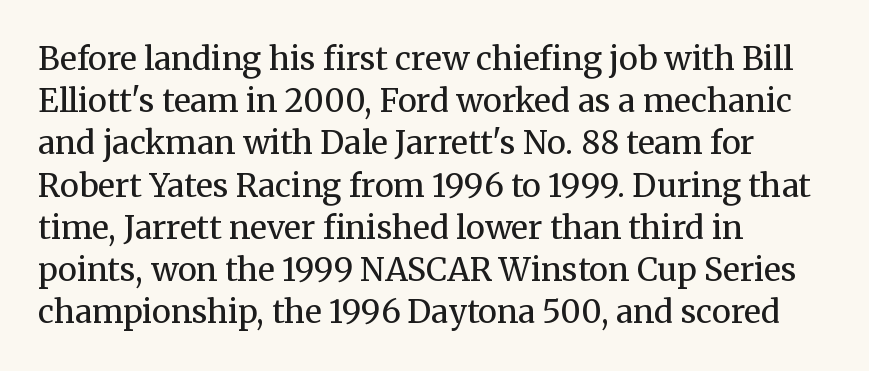
The image shows 32 px regular-weight serif type, upright; set left-aligned, normal line spacing (1.32x), normal letter spacing, not underlined; medium stroke contrast and a medium x-height.
